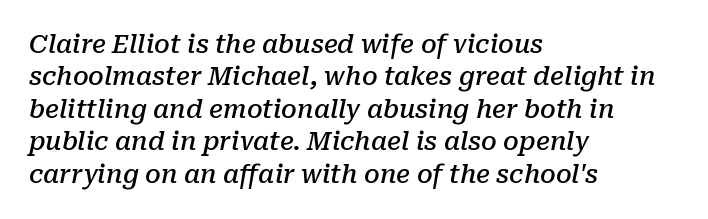
{"italic": "yes", "lean": "right", "slant_degrees": 10, "bold": "semi", "underline": "no", "align": "left", "line_spacing": "normal", "line_spacing_ratio": 1.3, "letter_spacing": "normal", "letter_spacing_em": 0.0, "glyph_px": 25}
